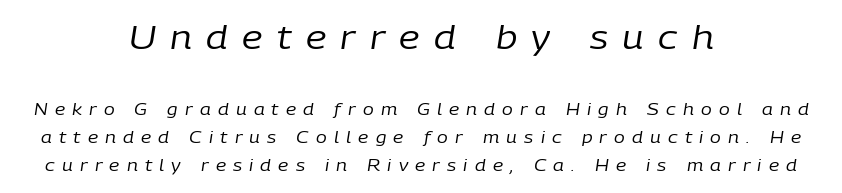
Q: Is the text bold? A: No.
Q: Is the text italic (slanted)? A: Yes, it leans right by about 9 degrees.
Q: Is the text underlined? A: No.
Q: How is the paragraph aligned? A: Centered.
Q: Is the spacing between letters normal or unusually wide? A: Unusually wide.
Q: Which block of text is set in a larger size, the first (top) or the second (bottom)? A: The first (top) one.
Q: Width (condensed, normal, or wide)? A: Normal.
Q: Stroke contrast? A: Low.
Q: x-height? A: Medium.
Q: Monospaced? A: No.
